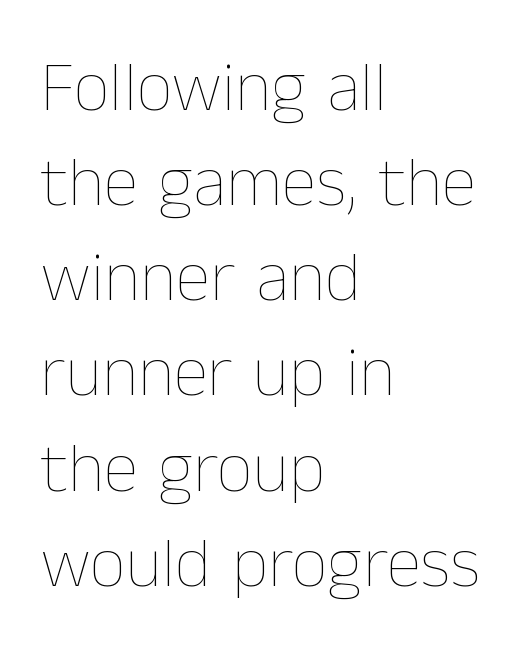
Note the varied advance widths — an 'i' is clearly narrower than an 'm'. Words float on clear page, feet unadorned. This sample is left-justified, so line endings fall wherever the words run out. The leading is moderate, giving the passage an even texture. Default kerning and tracking; the words read as compact shapes. No letter is thick-stroked: the sample isn't bold.
